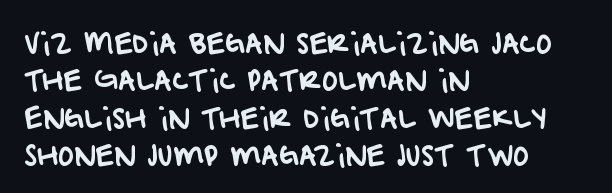
The image shows 27 px text type; set left-aligned, normal line spacing (1.38x), normal letter spacing, not underlined.
